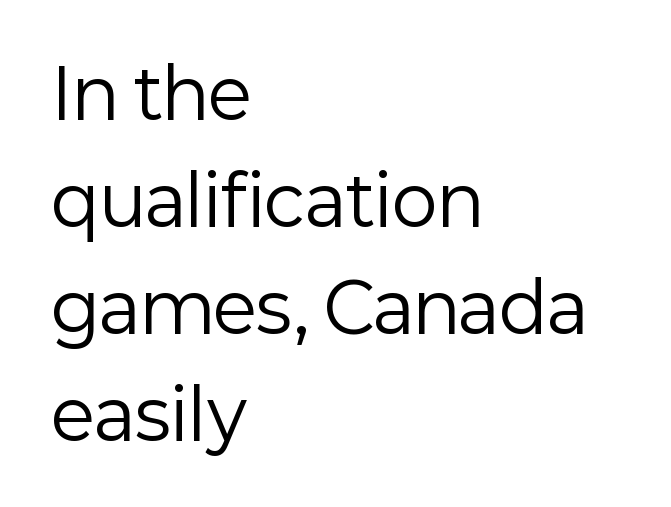
Q: Is the text bold? A: No.
Q: Is the text italic (slanted)? A: No, it is upright.
Q: Is the typeface a serif or a sans-serif typeface? A: Sans-serif.
Q: Is the text underlined? A: No.
Q: How is the paragraph aligned? A: Left-aligned.
Q: Is the spacing between letters normal or unusually wide? A: Normal.
Q: Is the spacing between lines tight, normal or loose? A: Normal.
Q: Width (condensed, normal, or wide)? A: Normal.
Q: Stroke contrast? A: Low.
Q: x-height? A: Medium.
Q: Monospaced? A: No.
